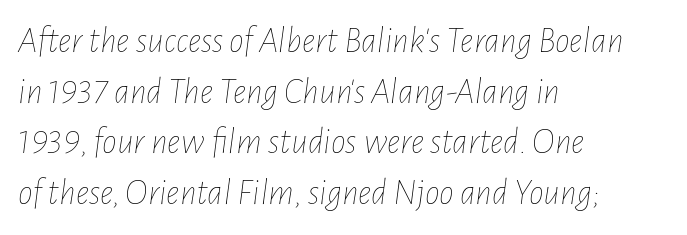
The image shows 37 px thin, condensed type, italic (leaning right); set left-aligned, normal line spacing (1.37x), normal letter spacing, not underlined; low stroke contrast and a medium x-height.
